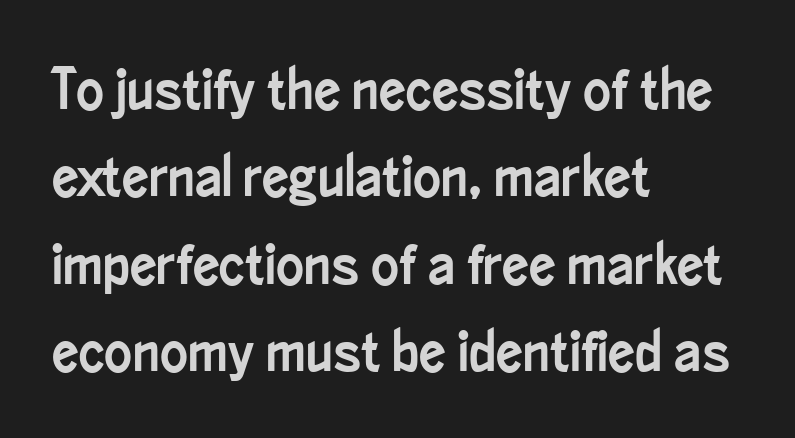
Lines of text with bare space underneath. Letterform terminals end flat and unadorned throughout the passage. The type is set solid horizontally, with unmodified tracking. Style check: upright. Reading down the column, the eye jumps a familiar distance to each next line.
